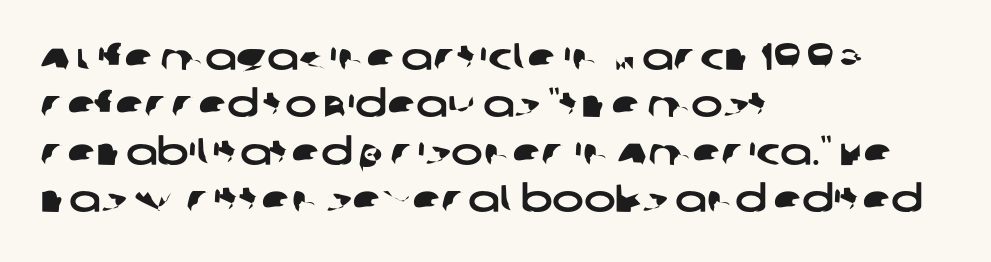
Students, observe: this is what conventionally led text looks like. The passage shown is not underscored anywhere. If you drew a ruler down the left edge, every line would touch it. The line texture is even and compact thanks to regular tracking.
